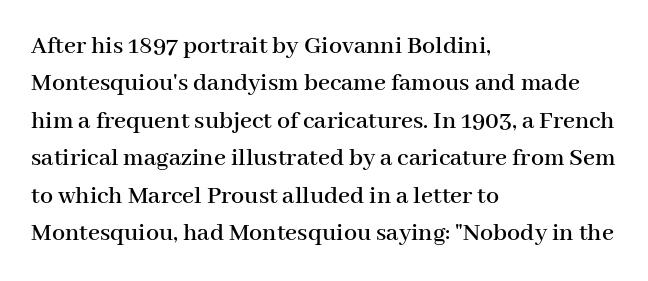
{"italic": "no", "underline": "no", "align": "left", "line_spacing": "normal", "line_spacing_ratio": 1.44, "letter_spacing": "normal", "letter_spacing_em": 0.0, "glyph_px": 26}
